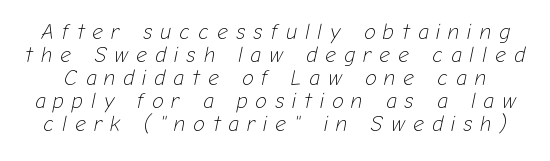
The image shows 21 px text type, italic (leaning right); set tight line spacing (1.1x), unusually wide letter spacing (+0.39 em), not underlined.
